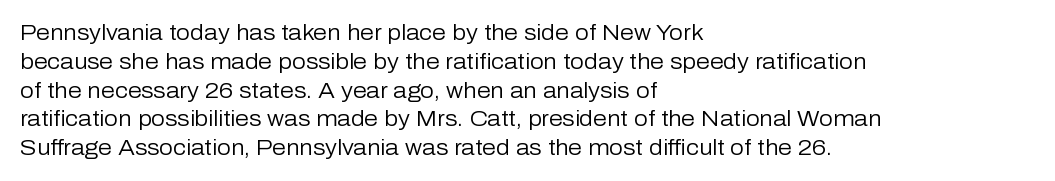
No extra ink here — the face is not bold. The ragged edge is on the right, which tells us the setting is flush left. Decoration check: the copy has no underline. Between one letter and the next there's only the usual sliver of space. No italicization has been applied; the sample stays upright. Successive baselines arrive at the customary interval.
